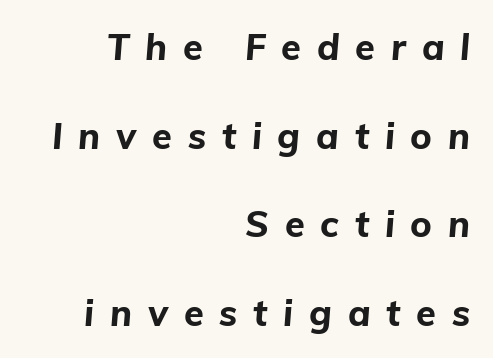
Q: Is the text bold? A: Yes.
Q: Is the text italic (slanted)? A: Yes, it leans right by about 5 degrees.
Q: Is the text underlined? A: No.
Q: How is the paragraph aligned? A: Right-aligned.
Q: Is the spacing between letters normal or unusually wide? A: Unusually wide.
Q: Is the spacing between lines tight, normal or loose? A: Loose.
Q: Width (condensed, normal, or wide)? A: Normal.
Q: Stroke contrast? A: Low.
Q: x-height? A: Medium.
Q: Monospaced? A: No.
